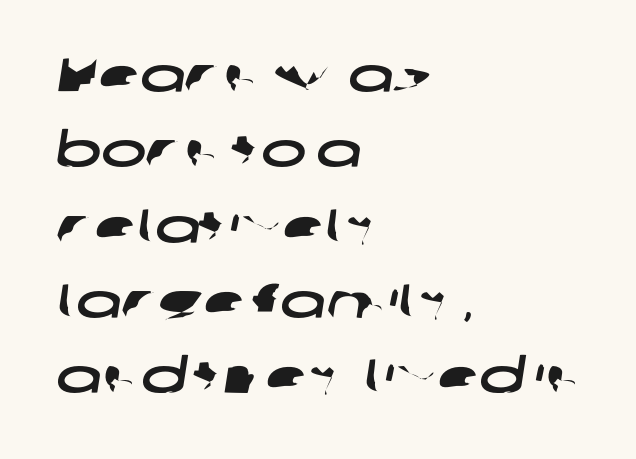
{"serif": "no", "width": "wide", "stroke_contrast": "low", "x_height": "medium", "monospaced": "no", "underline": "no", "align": "left", "line_spacing": "normal", "line_spacing_ratio": 1.57, "letter_spacing": "normal", "letter_spacing_em": 0.0, "glyph_px": 48}
